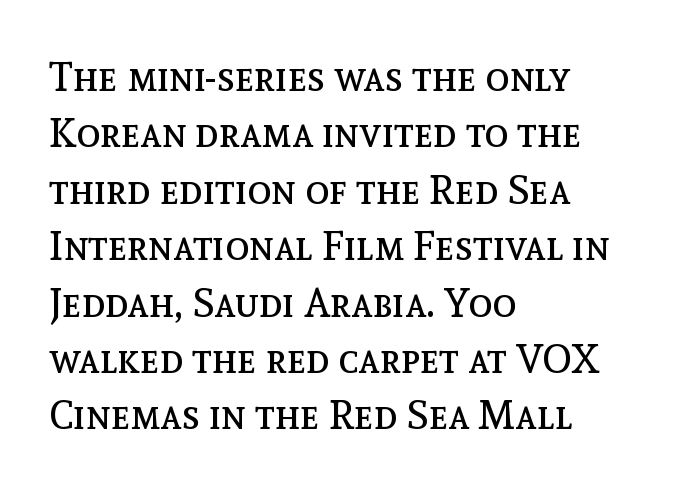
Q: Is the text bold? A: No.
Q: Is the text italic (slanted)? A: No, it is upright.
Q: Is the text underlined? A: No.
Q: How is the paragraph aligned? A: Left-aligned.
Q: Is the spacing between letters normal or unusually wide? A: Normal.
Q: Is the spacing between lines tight, normal or loose? A: Normal.
Q: Width (condensed, normal, or wide)? A: Normal.
Q: x-height? A: Medium.
Q: Monospaced? A: No.
